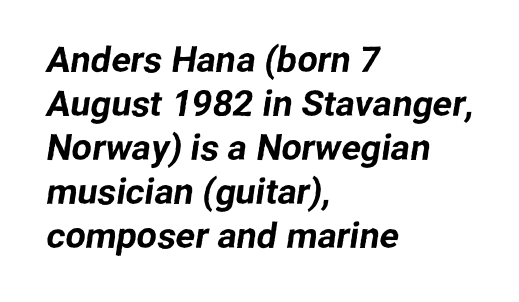
{"serif": "no", "width": "normal", "stroke_contrast": "low", "x_height": "medium", "monospaced": "no", "underline": "no", "align": "left", "line_spacing_ratio": 1.22, "letter_spacing": "normal", "letter_spacing_em": 0.0, "glyph_px": 36}
